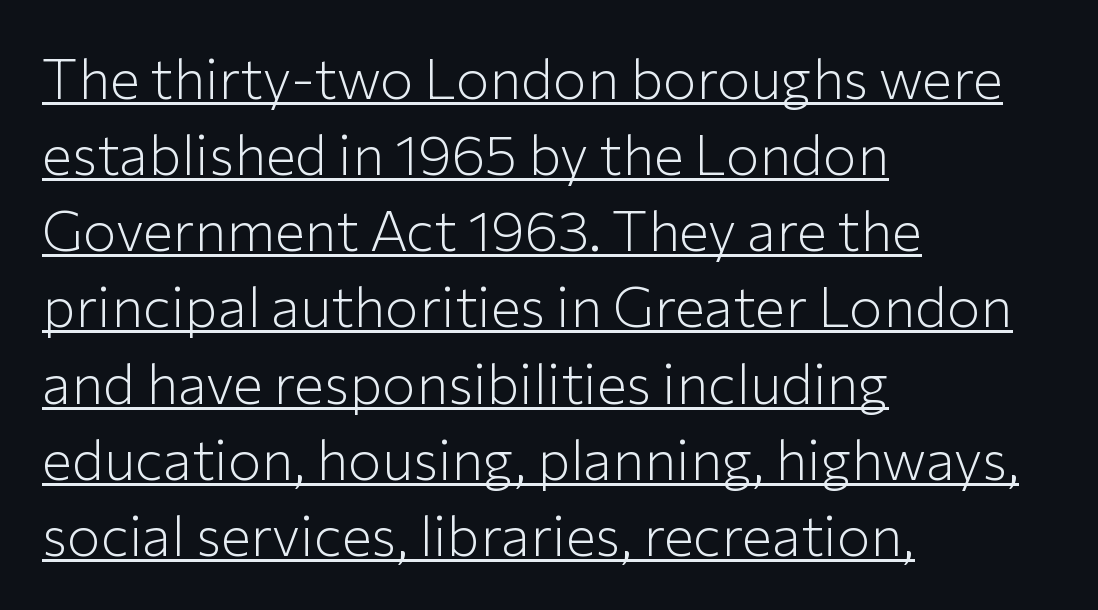
Q: Is the text bold? A: No.
Q: Is the text italic (slanted)? A: No, it is upright.
Q: Is the typeface a serif or a sans-serif typeface? A: Sans-serif.
Q: Is the text underlined? A: Yes.
Q: How is the paragraph aligned? A: Left-aligned.
Q: Is the spacing between letters normal or unusually wide? A: Normal.
Q: Is the spacing between lines tight, normal or loose? A: Normal.
Q: Width (condensed, normal, or wide)? A: Normal.
Q: Stroke contrast? A: Low.
Q: x-height? A: Medium.
Q: Monospaced? A: No.
